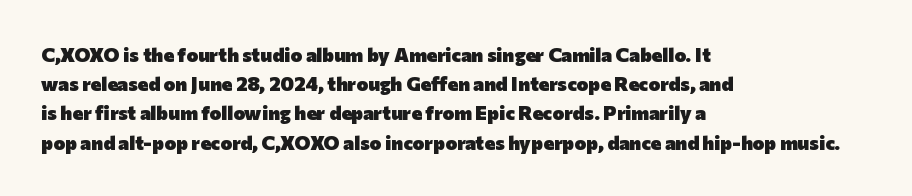
The image shows 20 px bold type, upright; set left-aligned, normal line spacing (1.46x), normal letter spacing, not underlined.
